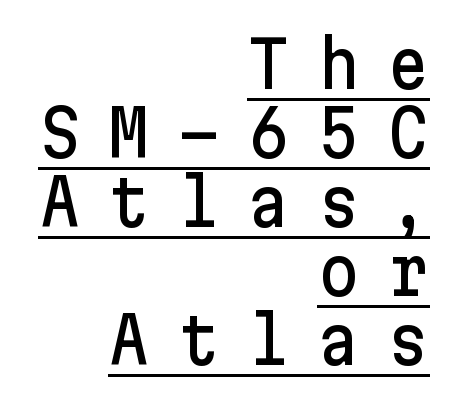
{"serif": "no", "italic": "no", "width": "normal", "stroke_contrast": "low", "x_height": "medium", "underline": "yes", "align": "right", "line_spacing": "tight", "line_spacing_ratio": 1.08, "letter_spacing": "wide", "letter_spacing_em": 0.44, "glyph_px": 64}
